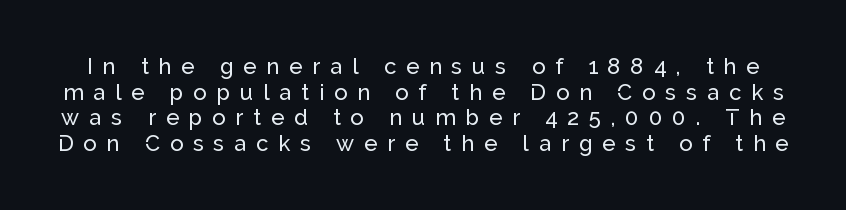
Posture: upright roman. Check under the words: just untouched page. Each word looks stretched out because of the extra space between its letters.
